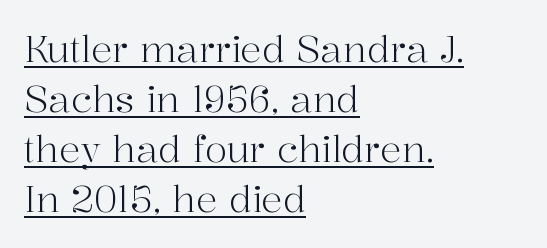
Q: Is the text bold? A: No.
Q: Is the text italic (slanted)? A: No, it is upright.
Q: Is the typeface a serif or a sans-serif typeface? A: Serif.
Q: Is the text underlined? A: Yes.
Q: How is the paragraph aligned? A: Left-aligned.
Q: Is the spacing between letters normal or unusually wide? A: Normal.
Q: Is the spacing between lines tight, normal or loose? A: Normal.
Q: Width (condensed, normal, or wide)? A: Normal.
Q: Stroke contrast? A: High.
Q: x-height? A: Medium.
Q: Monospaced? A: No.
